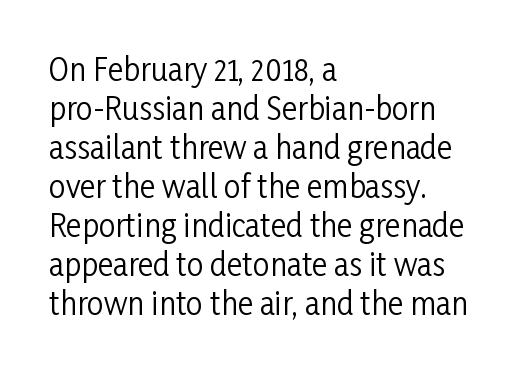
{"serif": "no", "italic": "no", "bold": "no", "weight": "regular", "width": "condensed", "stroke_contrast": "low", "x_height": "medium", "monospaced": "no", "underline": "no", "align": "left", "line_spacing": "normal", "line_spacing_ratio": 1.3, "letter_spacing": "normal", "letter_spacing_em": 0.0, "glyph_px": 30}
